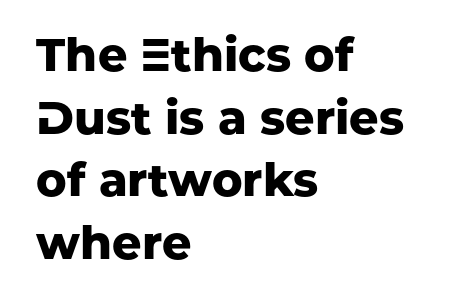
In terms of letterspacing, this is plain default setting. Students, this is bold: see how much ink each stroke carries. Descender tails drop into unmarked territory. This sample keeps an unexceptional amount of space between lines. In terms of letterform style, serifs are entirely absent. The passage is arranged the way most books set body copy — flush left.
